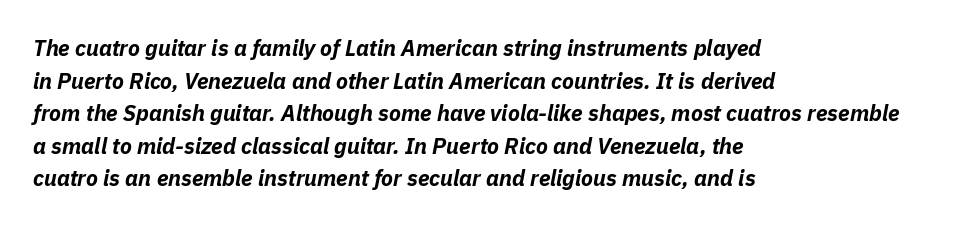
Q: Is the text bold? A: Yes.
Q: Is the text italic (slanted)? A: Yes, it leans right by about 11 degrees.
Q: Is the text underlined? A: No.
Q: How is the paragraph aligned? A: Left-aligned.
Q: Is the spacing between letters normal or unusually wide? A: Normal.
Q: Is the spacing between lines tight, normal or loose? A: Normal.
